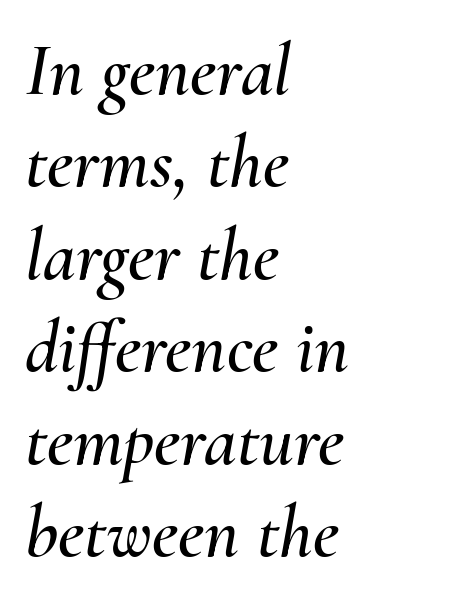
Q: Is the text italic (slanted)? A: Yes, it leans right by about 10 degrees.
Q: Is the text underlined? A: No.
Q: How is the paragraph aligned? A: Left-aligned.
Q: Is the spacing between letters normal or unusually wide? A: Normal.
Q: Is the spacing between lines tight, normal or loose? A: Normal.
Q: Width (condensed, normal, or wide)? A: Normal.
Q: Stroke contrast? A: Medium.
Q: x-height? A: Small.
Q: Monospaced? A: No.
